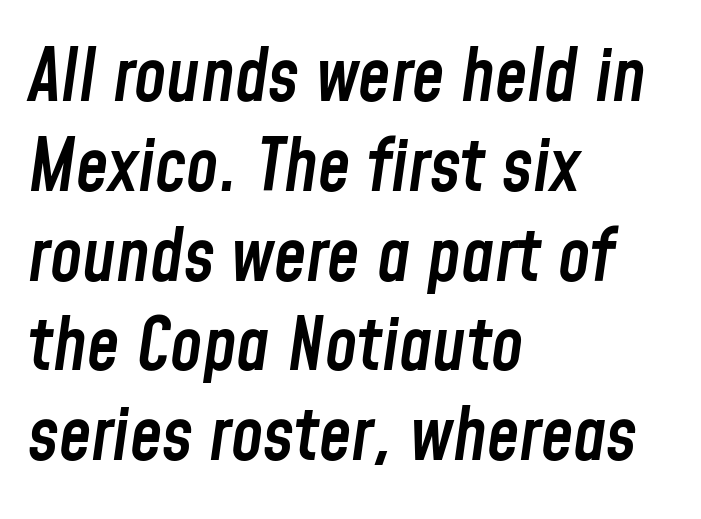
Q: Is the text bold? A: Semi-bold.
Q: Is the text italic (slanted)? A: Yes, it leans right by about 8 degrees.
Q: Is the text underlined? A: No.
Q: How is the paragraph aligned? A: Left-aligned.
Q: Is the spacing between letters normal or unusually wide? A: Normal.
Q: Width (condensed, normal, or wide)? A: Condensed.
Q: Stroke contrast? A: Low.
Q: x-height? A: Medium.
Q: Monospaced? A: No.
